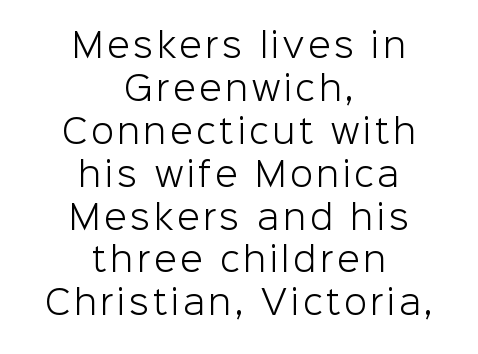
Interline gaps are of average width in this sample. The passage shown is typed in a proportional face where columns would drift. Each stroke keeps to a modest, everyday thickness or less. Is there any slant? The stems are plumb. The strip under each line holds only bare page. Are there feet on the stems? There aren't — it's a sans.
